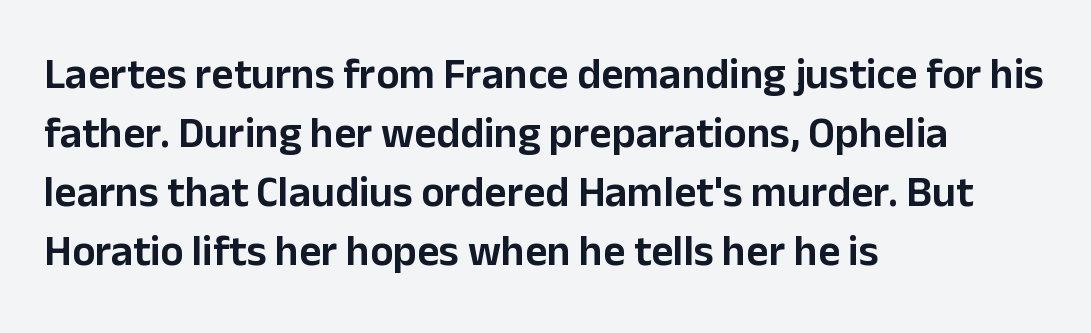
The image shows 43 px sans-serif type, upright; set left-aligned, normal line spacing (1.37x), normal letter spacing, not underlined; low stroke contrast and a medium x-height.
